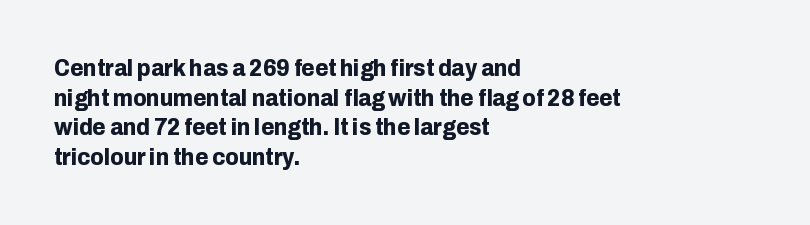
Q: Is the text bold? A: Yes.
Q: Is the text italic (slanted)? A: No, it is upright.
Q: Is the text underlined? A: No.
Q: How is the paragraph aligned? A: Left-aligned.
Q: Is the spacing between letters normal or unusually wide? A: Normal.
